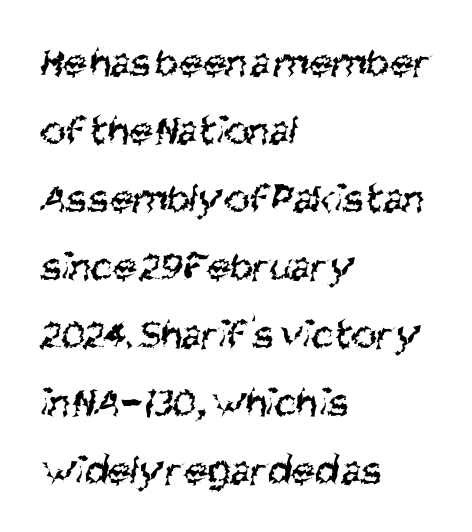
The image shows 43 px regular-weight, condensed sans-serif type; set left-aligned, normal line spacing (1.58x), normal letter spacing, not underlined; medium stroke contrast and a large x-height.
